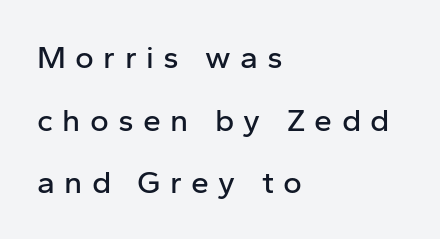
The image shows 32 px sans-serif type, upright; set left-aligned, loose line spacing (1.96x), unusually wide letter spacing (+0.29 em), not underlined; low stroke contrast and a medium x-height.
